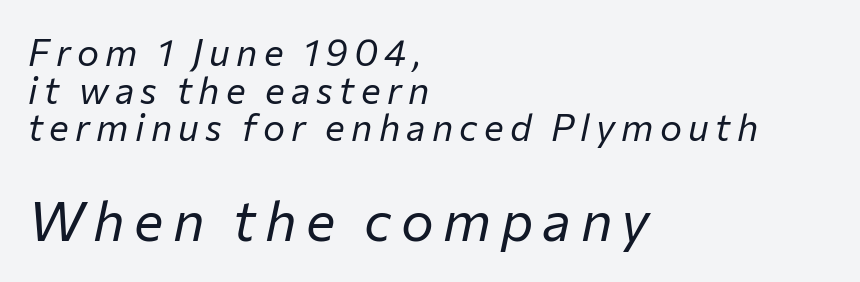
Caption: multi-line text, flush left, ragged right. The glyphs are unaccompanied by any horizontal stroke below them. Summary of vertical rhythm: compact, with narrow interline spacing. Stems here are at most as thick as an everyday book face.
